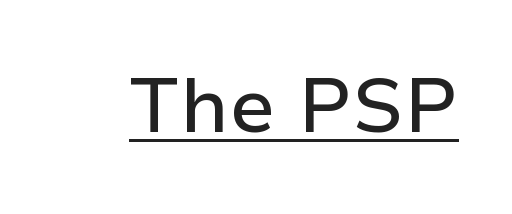
Quick note: not italic, upright. The rendering uses the underline text-decoration. This is sans-serif lettering, the kind often seen on screens and signage. The passage shown is typed in a proportional face where columns would drift.
